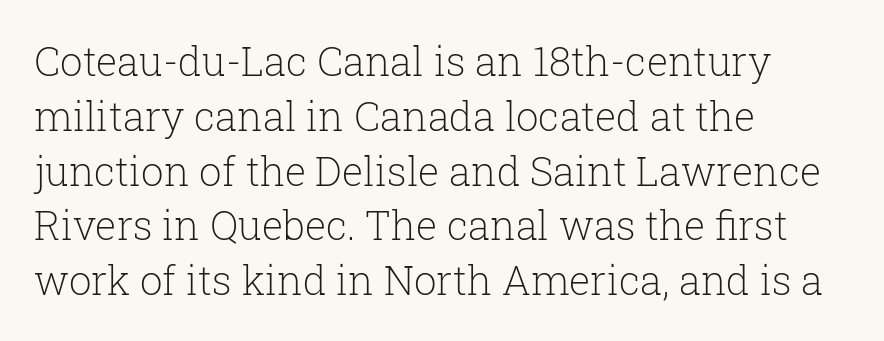
No extra ink here — the face is not bold. Spacing verdict: proportional, widths tailored to each character. This sample uses an upright cut, with every glyph sitting square on the baseline. The lines are quadded left. Plain, unruled lines of type. Check where the strokes stop: tiny serifs finish them off.
